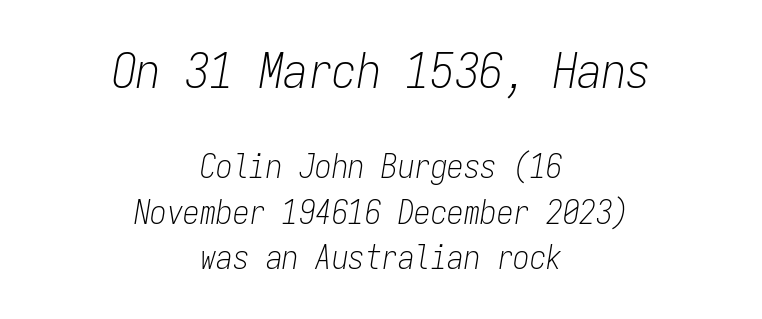
Q: Is the text bold? A: No.
Q: Is the text italic (slanted)? A: Yes, it leans right by about 9 degrees.
Q: Is the text underlined? A: No.
Q: How is the paragraph aligned? A: Centered.
Q: Is the spacing between letters normal or unusually wide? A: Normal.
Q: Is the spacing between lines tight, normal or loose? A: Normal.
Q: Which block of text is set in a larger size, the first (top) or the second (bottom)? A: The first (top) one.
Q: Width (condensed, normal, or wide)? A: Condensed.
Q: Stroke contrast? A: Low.
Q: x-height? A: Medium.
Q: Monospaced? A: Yes.
